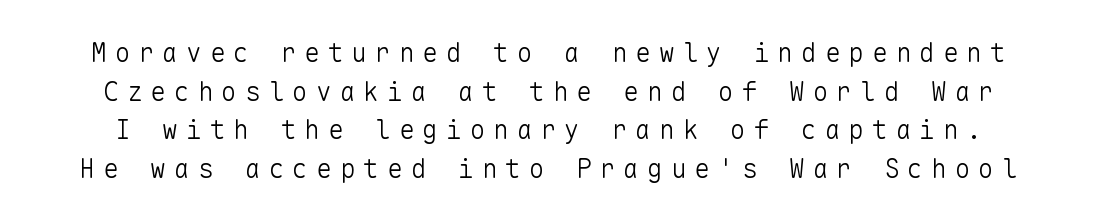
Q: Is the text bold? A: No.
Q: Is the text italic (slanted)? A: No, it is upright.
Q: Is the text underlined? A: No.
Q: Is the spacing between letters normal or unusually wide? A: Unusually wide.
Q: Is the spacing between lines tight, normal or loose? A: Normal.
